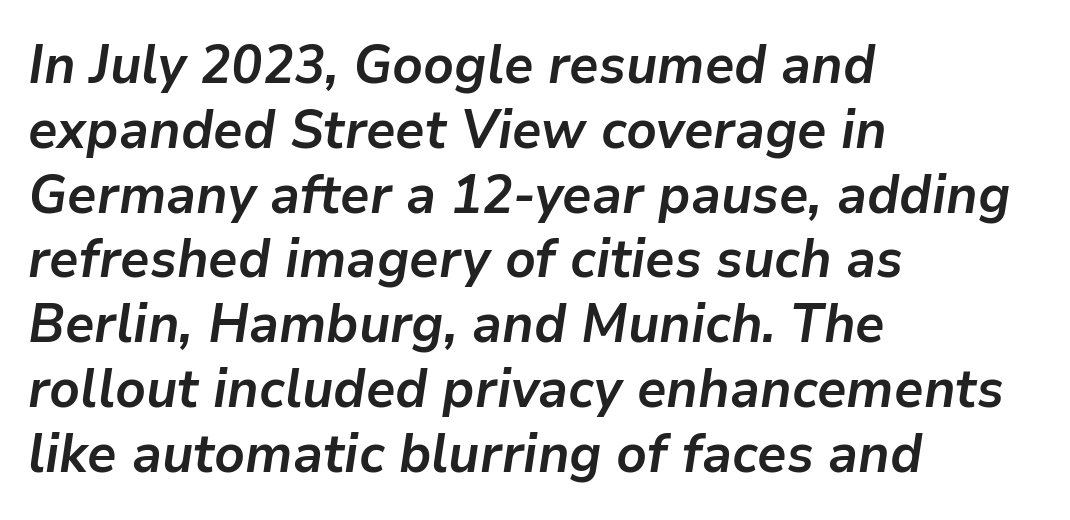
The letters are slanted; this is an italic face. Inter-character spacing is left at the font's built-in metrics. Rule under the text: the space is simply empty. Line starts are locked; line ends wander. This sample has the flowing, uneven cadence of proportional lettering.
